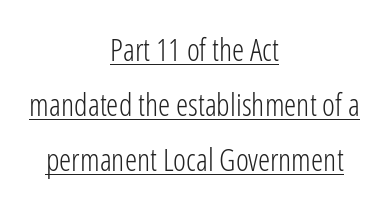
{"serif": "no", "italic": "no", "bold": "no", "weight": "light", "width": "condensed", "stroke_contrast": "low", "x_height": "medium", "monospaced": "no", "underline": "yes", "align": "center", "line_spacing_ratio": 1.77, "letter_spacing": "normal", "letter_spacing_em": 0.0, "glyph_px": 31}
